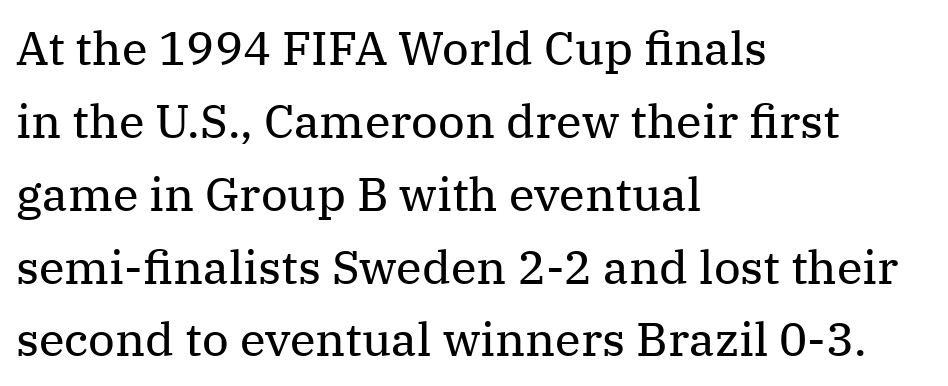
The image shows 47 px regular-weight serif type, upright; set left-aligned, normal line spacing (1.55x), normal letter spacing, not underlined; medium stroke contrast and a medium x-height.
